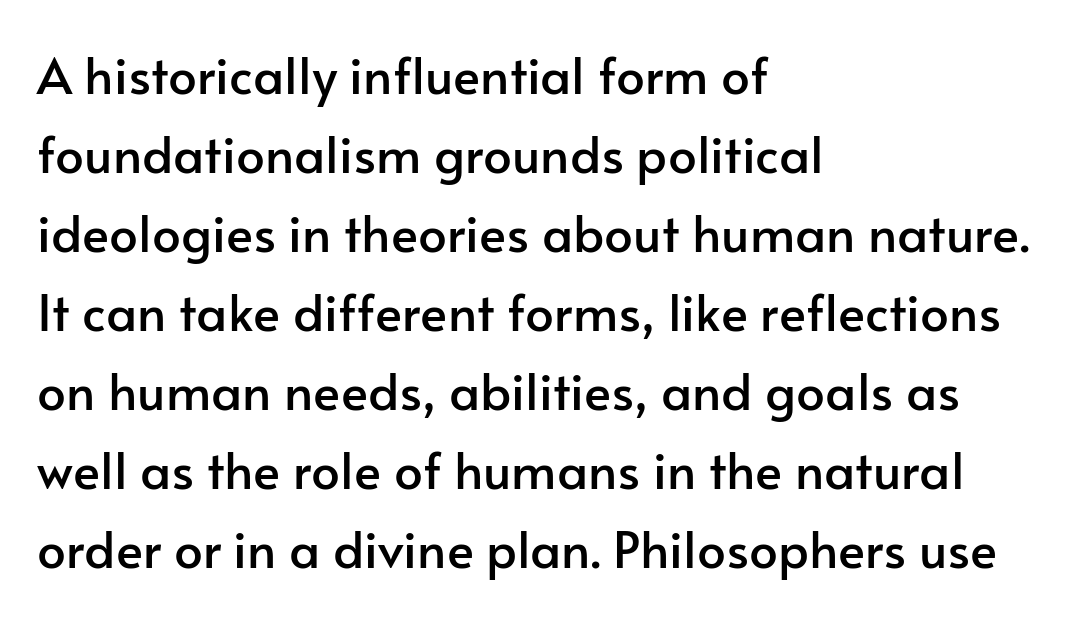
The image shows 51 px sans-serif type, upright; set left-aligned, normal line spacing (1.55x), normal letter spacing, not underlined; low stroke contrast and a small x-height.
